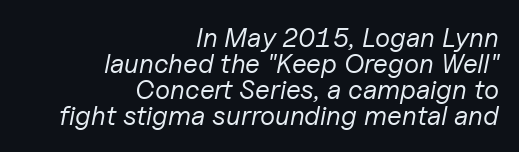
{"italic": "yes", "lean": "right", "slant_degrees": 11, "bold": "no", "underline": "no", "align": "right", "line_spacing": "tight", "line_spacing_ratio": 0.96, "letter_spacing": "normal", "letter_spacing_em": 0.0, "glyph_px": 27}
